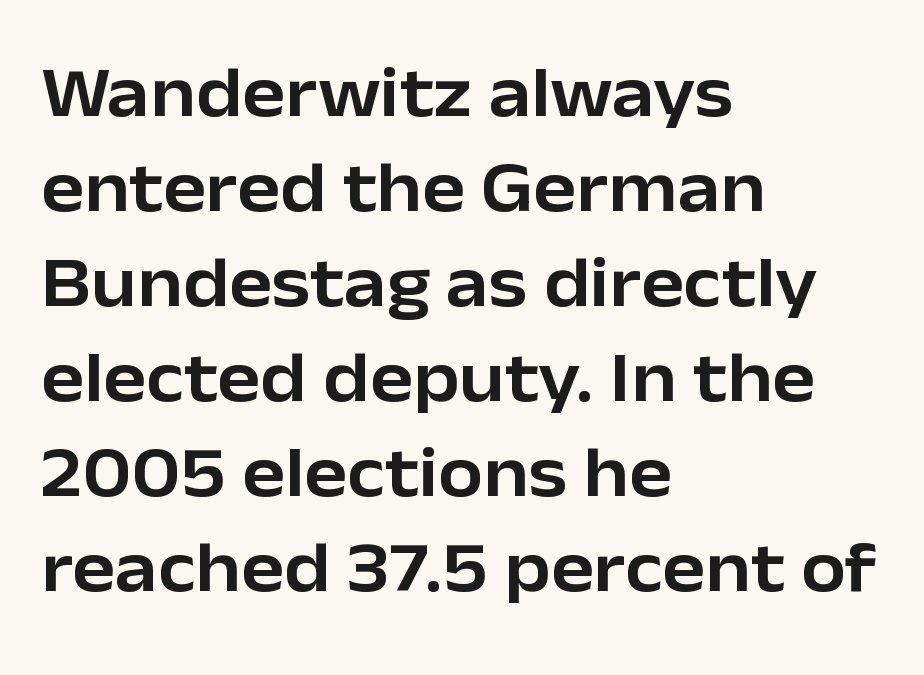
The image shows 72 px sans-serif type, upright; set left-aligned, normal line spacing (1.32x), normal letter spacing, not underlined; low stroke contrast and a medium x-height.
